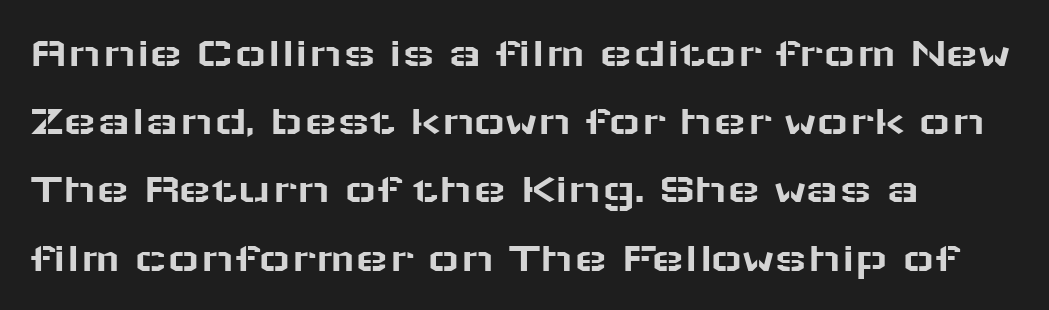
{"serif": "no", "italic": "no", "width": "wide", "stroke_contrast": "low", "x_height": "medium", "monospaced": "no", "underline": "no", "align": "left", "line_spacing": "normal", "line_spacing_ratio": 1.55, "letter_spacing": "normal", "letter_spacing_em": 0.0, "glyph_px": 44}
